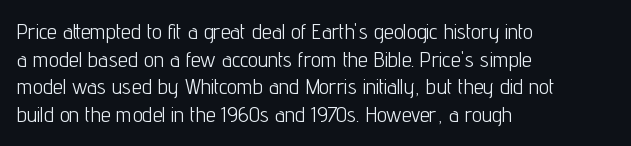
{"italic": "no", "bold": "no", "underline": "no", "align": "left", "line_spacing": "normal", "line_spacing_ratio": 1.26, "letter_spacing": "normal", "letter_spacing_em": 0.0, "glyph_px": 22}
